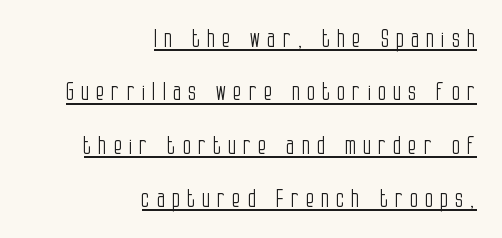
{"italic": "no", "bold": "no", "underline": "yes", "align": "right", "line_spacing": "loose", "line_spacing_ratio": 2.22, "letter_spacing": "wide", "letter_spacing_em": 0.29, "glyph_px": 24}
